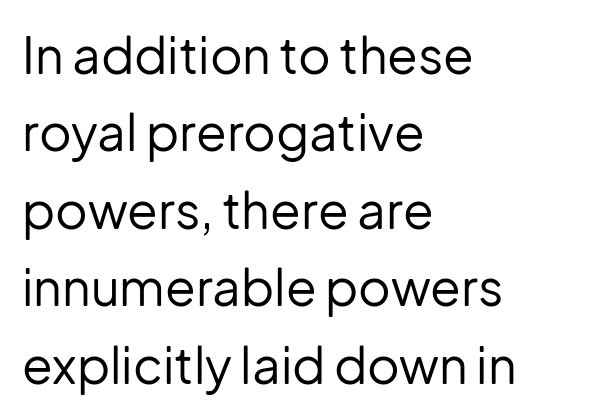
Serifs: no, the terminals of the letterforms are clean. Letters have the restrained weight of plain body copy at most. Do the characters align in a grid? No, the font is proportional. Notice how descenders clear the ascenders below comfortably — that's standard leading.
